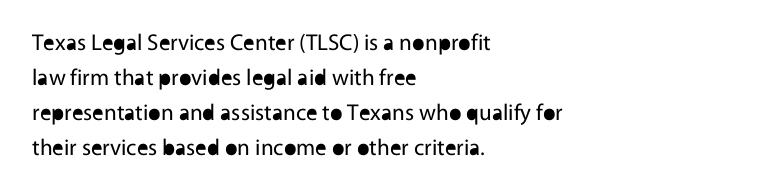
The image shows 23 px text type, upright; set left-aligned, normal line spacing (1.52x), normal letter spacing, not underlined.
